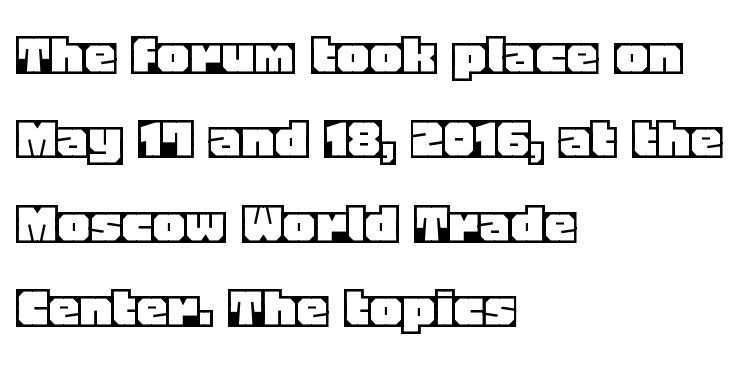
Q: Is the text italic (slanted)? A: No, it is upright.
Q: Is the text underlined? A: No.
Q: How is the paragraph aligned? A: Left-aligned.
Q: Is the spacing between letters normal or unusually wide? A: Normal.
Q: Is the spacing between lines tight, normal or loose? A: Normal.
Q: Width (condensed, normal, or wide)? A: Normal.
Q: x-height? A: Large.
Q: Monospaced? A: No.
